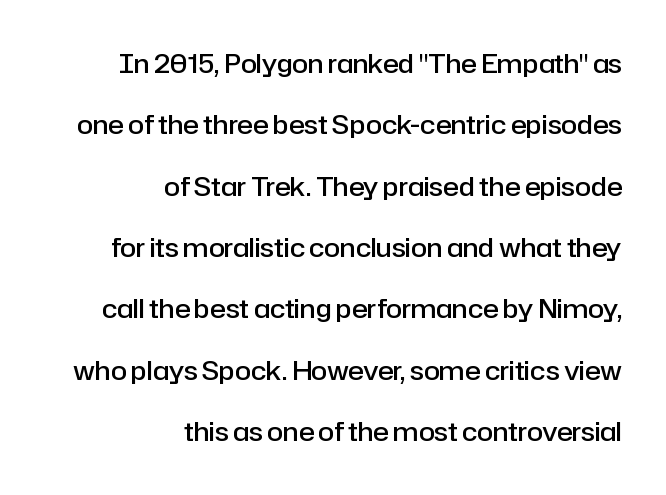
{"italic": "no", "bold": "semi", "underline": "no", "align": "right", "line_spacing": "loose", "line_spacing_ratio": 2.36, "letter_spacing": "normal", "letter_spacing_em": 0.0, "glyph_px": 26}
